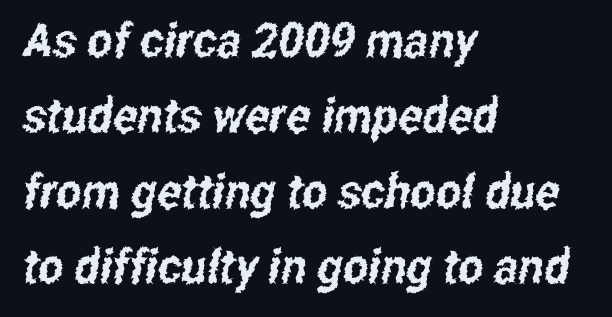
Q: Is the typeface a serif or a sans-serif typeface? A: Sans-serif.
Q: Is the text underlined? A: No.
Q: How is the paragraph aligned? A: Left-aligned.
Q: Is the spacing between letters normal or unusually wide? A: Normal.
Q: Is the spacing between lines tight, normal or loose? A: Normal.
Q: Width (condensed, normal, or wide)? A: Condensed.
Q: Stroke contrast? A: Low.
Q: x-height? A: Medium.
Q: Monospaced? A: No.
